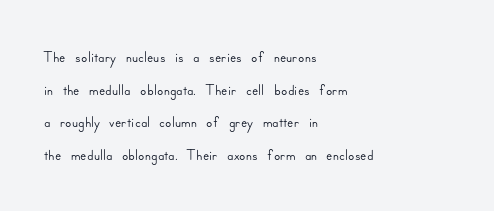
{"italic": "no", "underline": "no", "align": "left", "line_spacing": "normal", "line_spacing_ratio": 1.42, "letter_spacing": "normal", "letter_spacing_em": 0.0, "glyph_px": 23}
